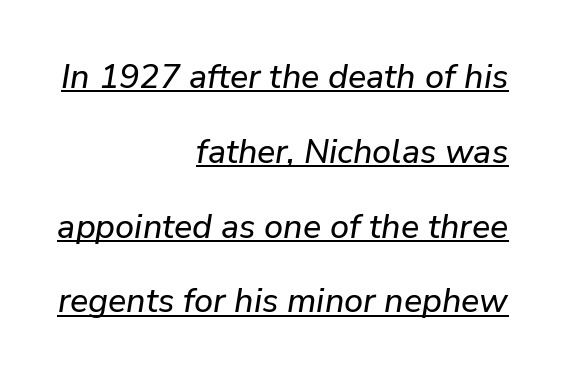
Q: Is the text italic (slanted)? A: Yes, it leans right by about 9 degrees.
Q: Is the text underlined? A: Yes.
Q: How is the paragraph aligned? A: Right-aligned.
Q: Is the spacing between letters normal or unusually wide? A: Normal.
Q: Is the spacing between lines tight, normal or loose? A: Loose.
Q: Width (condensed, normal, or wide)? A: Normal.
Q: Stroke contrast? A: Low.
Q: x-height? A: Medium.
Q: Monospaced? A: No.
